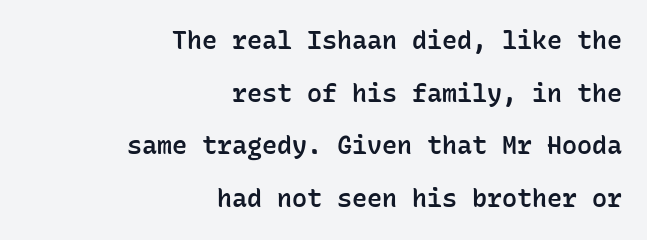
Q: Is the text bold? A: Semi-bold.
Q: Is the text italic (slanted)? A: No, it is upright.
Q: Is the text underlined? A: No.
Q: How is the paragraph aligned? A: Right-aligned.
Q: Is the spacing between letters normal or unusually wide? A: Normal.
Q: Is the spacing between lines tight, normal or loose? A: Loose.
